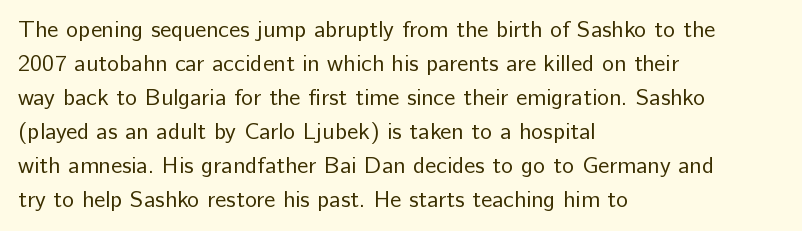
The type sits square on the baseline with zero lean. Stem width sits at or under what a default text font uses. Horizontally, the lines are justified to the leading edge only. This sample keeps an unexceptional amount of space between lines. The space beneath each line is pristine and unruled. There is no visible air inserted between adjacent glyphs.
